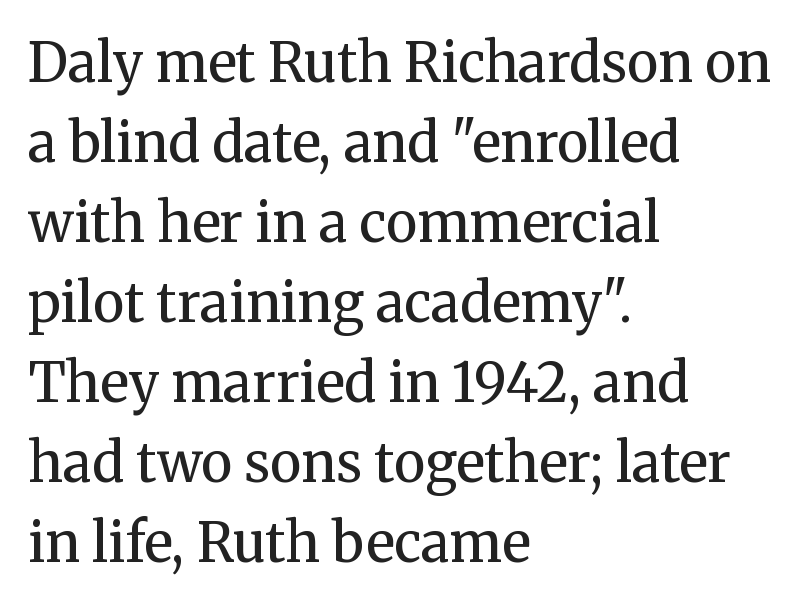
You can tell it's not italic because the verticals are truly vertical. In CSS terms this would be text-align: left. The line-height multiplier appears to be the usual default. You could not count columns in this text — the font is proportionally spaced.
